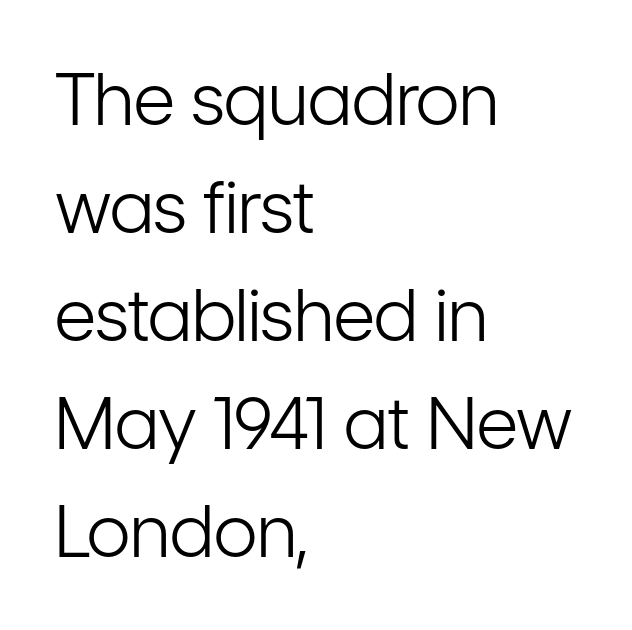
Q: Is the text bold? A: No.
Q: Is the text italic (slanted)? A: No, it is upright.
Q: Is the typeface a serif or a sans-serif typeface? A: Sans-serif.
Q: Is the text underlined? A: No.
Q: How is the paragraph aligned? A: Left-aligned.
Q: Is the spacing between letters normal or unusually wide? A: Normal.
Q: Is the spacing between lines tight, normal or loose? A: Normal.
Q: Width (condensed, normal, or wide)? A: Condensed.
Q: Stroke contrast? A: Low.
Q: x-height? A: Medium.
Q: Monospaced? A: No.
